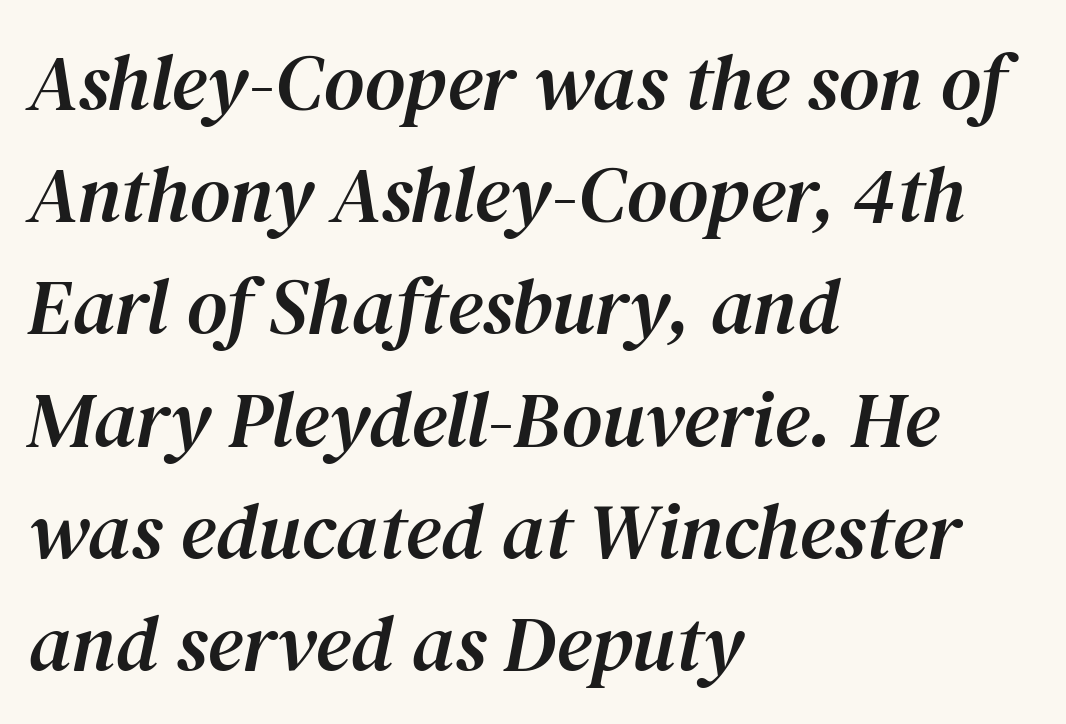
Q: Is the text italic (slanted)? A: Yes, it leans right by about 12 degrees.
Q: Is the typeface a serif or a sans-serif typeface? A: Serif.
Q: Is the text underlined? A: No.
Q: How is the paragraph aligned? A: Left-aligned.
Q: Is the spacing between letters normal or unusually wide? A: Normal.
Q: Is the spacing between lines tight, normal or loose? A: Normal.
Q: Width (condensed, normal, or wide)? A: Normal.
Q: Stroke contrast? A: Medium.
Q: x-height? A: Medium.
Q: Monospaced? A: No.
